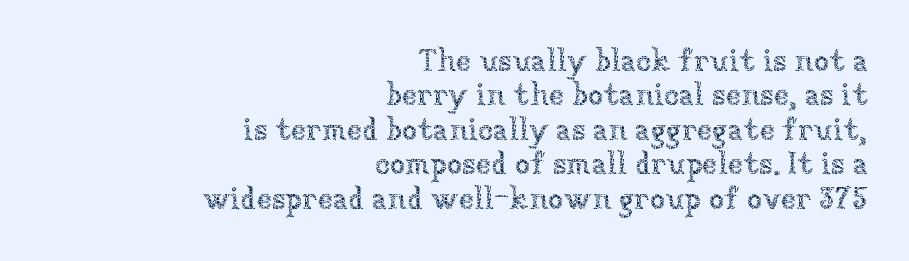
The image shows 31 px thin type, upright; set right-aligned, tight line spacing (1.11x), normal letter spacing, not underlined; low stroke contrast and a medium x-height.
